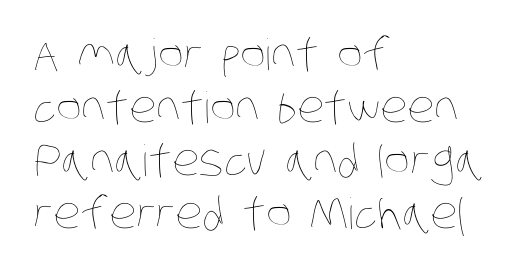
The image shows 43 px thin, condensed type; set left-aligned, line spacing 1.23x, normal letter spacing, not underlined; low stroke contrast and a large x-height.
